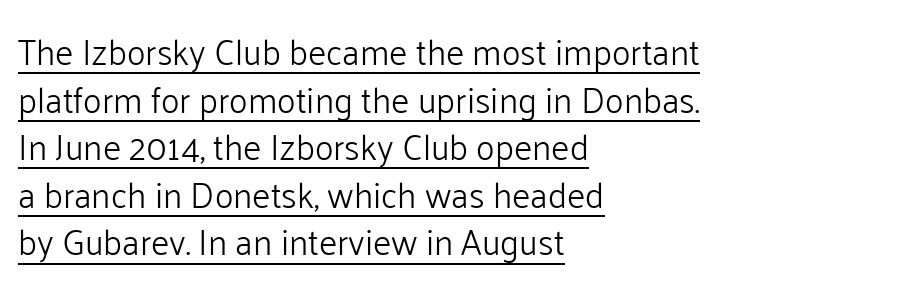
Regular leading. Short and long lines alike share a common starting point at left. Is this a fixed-width face? No — the glyphs have proportional, varying widths. You could call the tracking neutral — neither tight nor loose. Somebody hit Ctrl+U on this one — the words are underlined.
